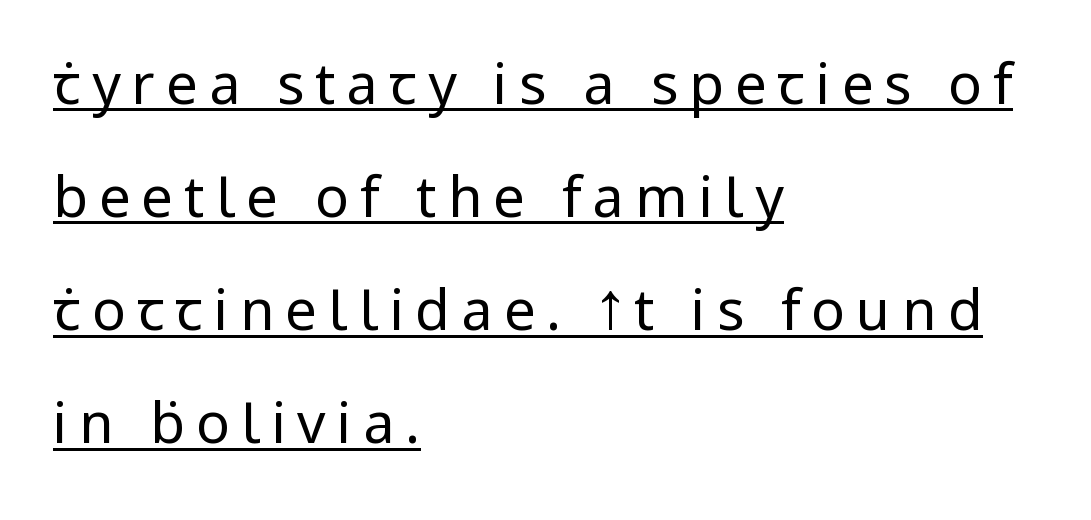
The image shows 56 px regular-weight sans-serif type, upright; set left-aligned, loose line spacing (2.02x), unusually wide letter spacing (+0.2 em), underlined; low stroke contrast and a medium x-height.
